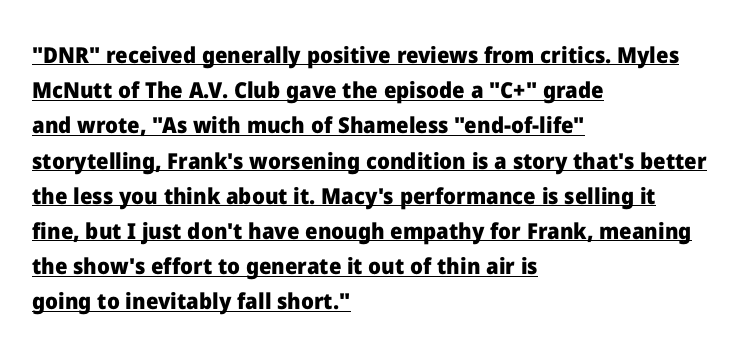
{"italic": "no", "bold": "yes", "underline": "yes", "align": "left", "line_spacing": "normal", "line_spacing_ratio": 1.6, "letter_spacing": "normal", "letter_spacing_em": 0.0, "glyph_px": 22}
